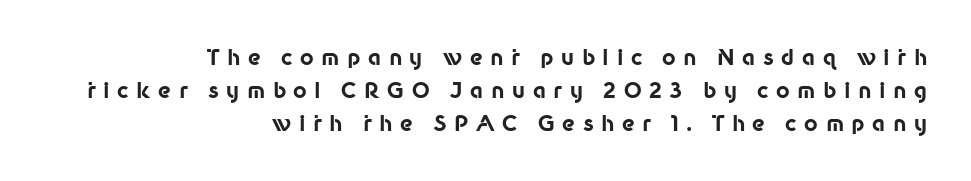
Regular leading. Words float on clear page, feet unadorned. Each line ends at the same right margin while the left side varies. Plenty of ink on the page — the face is bold. You can tell it's not italic because the verticals are truly vertical. Short note: letters widely spaced.
